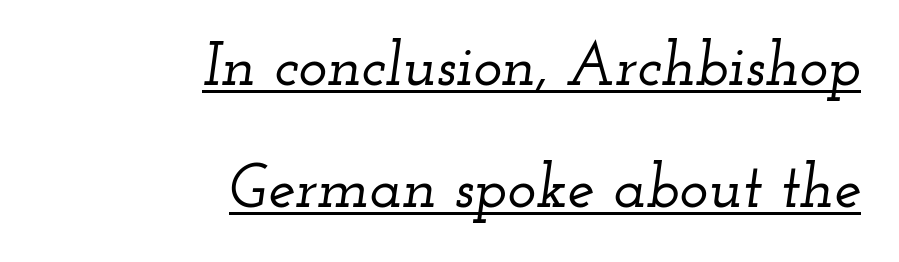
{"serif": "yes", "italic": "yes", "lean": "right", "slant_degrees": 12, "width": "wide", "stroke_contrast": "low", "x_height": "small", "monospaced": "no", "underline": "yes", "align": "right", "line_spacing": "loose", "line_spacing_ratio": 2.0, "letter_spacing": "normal", "letter_spacing_em": 0.0, "glyph_px": 61}
